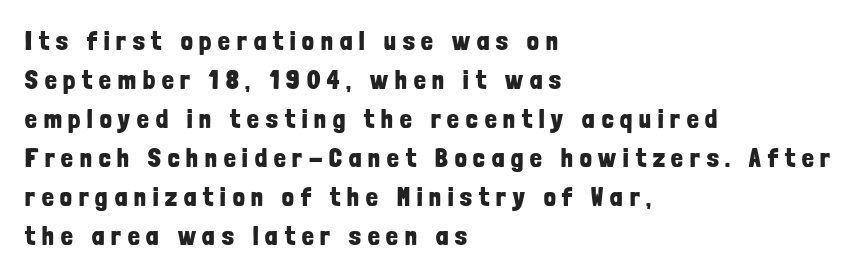
A student would call this left alignment; a typographer would say flush left, rag right. The tracking jumps out immediately: characters are airy and widely separated. In terms of posture, this sample is upright. Pretty heavy lettering here — definitely bold. Is there much room between lines? A standard amount, neither cramped nor airy. Unmarked baselines from the first word to the last.
